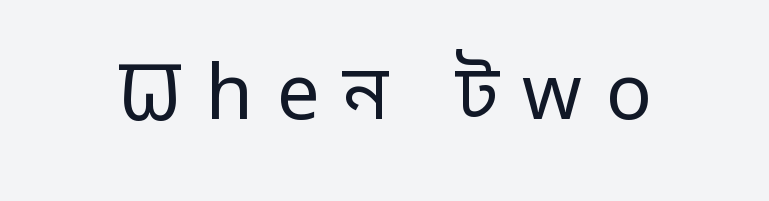
The image shows 76 px regular-weight sans-serif type, upright; set unusually wide letter spacing (+0.31 em), not underlined; low stroke contrast and a medium x-height.
